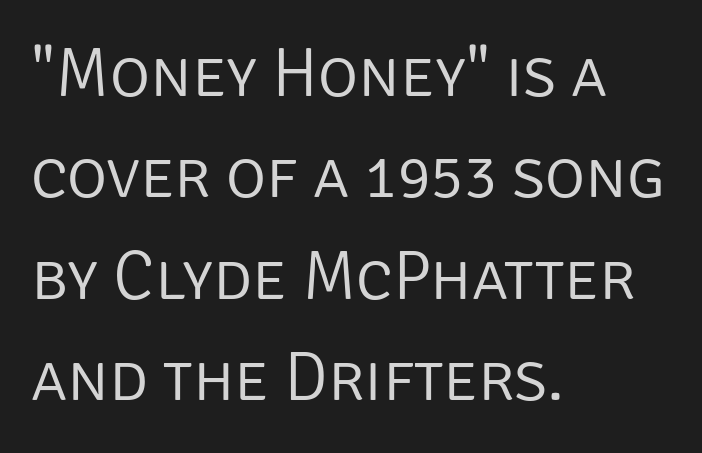
Q: Is the text bold? A: No.
Q: Is the text italic (slanted)? A: No, it is upright.
Q: Is the typeface a serif or a sans-serif typeface? A: Sans-serif.
Q: Is the text underlined? A: No.
Q: How is the paragraph aligned? A: Left-aligned.
Q: Is the spacing between letters normal or unusually wide? A: Normal.
Q: Is the spacing between lines tight, normal or loose? A: Normal.
Q: Width (condensed, normal, or wide)? A: Normal.
Q: Stroke contrast? A: Low.
Q: x-height? A: Large.
Q: Monospaced? A: No.
